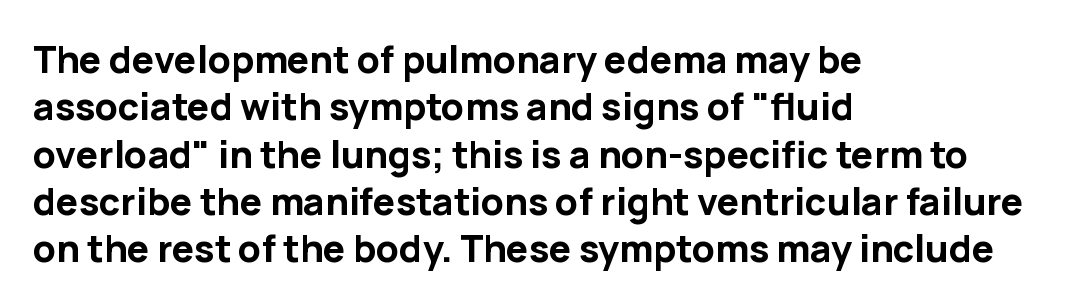
Here the glyphs are tracked normally, forming tight word shapes. The text was rendered using a sans face with plain stroke endings. Weight check: bold — yes, fully. Vertically, the passage feels balanced, rows spaced as you'd expect. Beneath every word, the page is bare.
